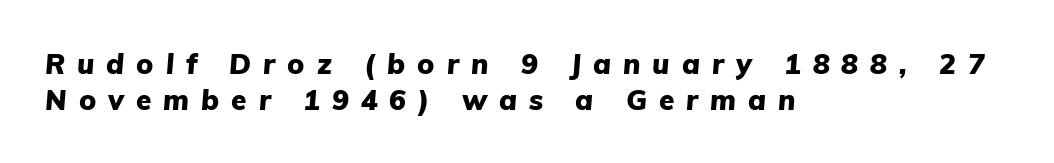
{"italic": "yes", "lean": "right", "slant_degrees": 5, "bold": "yes", "weight": "heavy", "width": "normal", "stroke_contrast": "low", "x_height": "medium", "monospaced": "no", "underline": "no", "align": "left", "line_spacing": "normal", "line_spacing_ratio": 1.29, "letter_spacing": "wide", "letter_spacing_em": 0.43, "glyph_px": 28}
